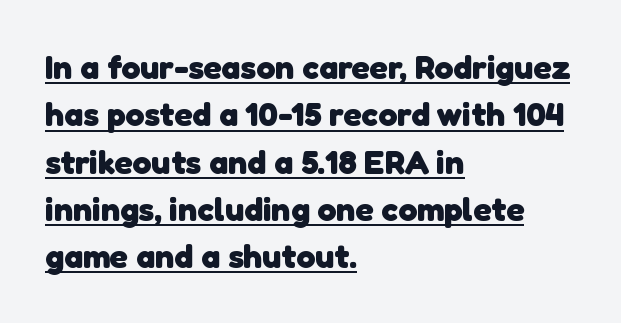
Q: Is the text bold? A: Yes.
Q: Is the typeface a serif or a sans-serif typeface? A: Sans-serif.
Q: Is the text underlined? A: Yes.
Q: How is the paragraph aligned? A: Left-aligned.
Q: Is the spacing between letters normal or unusually wide? A: Normal.
Q: Is the spacing between lines tight, normal or loose? A: Normal.
Q: Width (condensed, normal, or wide)? A: Normal.
Q: Stroke contrast? A: Low.
Q: x-height? A: Medium.
Q: Monospaced? A: No.
